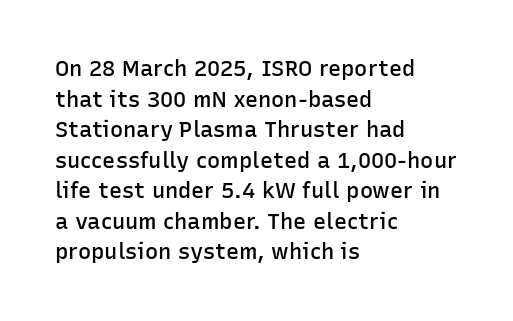
The image shows 22 px text type, upright; set left-aligned, normal line spacing (1.39x), normal letter spacing, not underlined.
